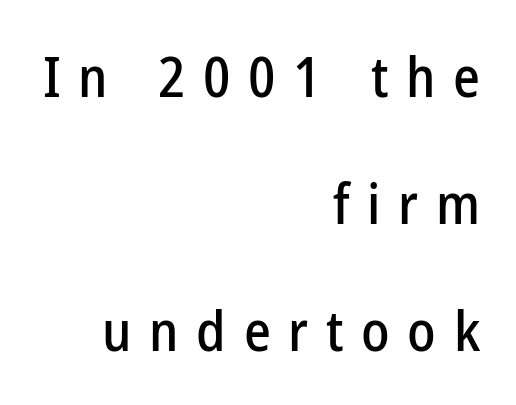
Reading down the block, your eye finds every line finishing at a fixed right position. Anything drawn beneath the words? Only blank space. Each letter keeps its own natural width here, so spacing adapts to shape. Nothing sits at the stroke ends, so this counts as sans-serif. Leading: increased. Compared with typical body copy, the letter spacing here is much looser.
